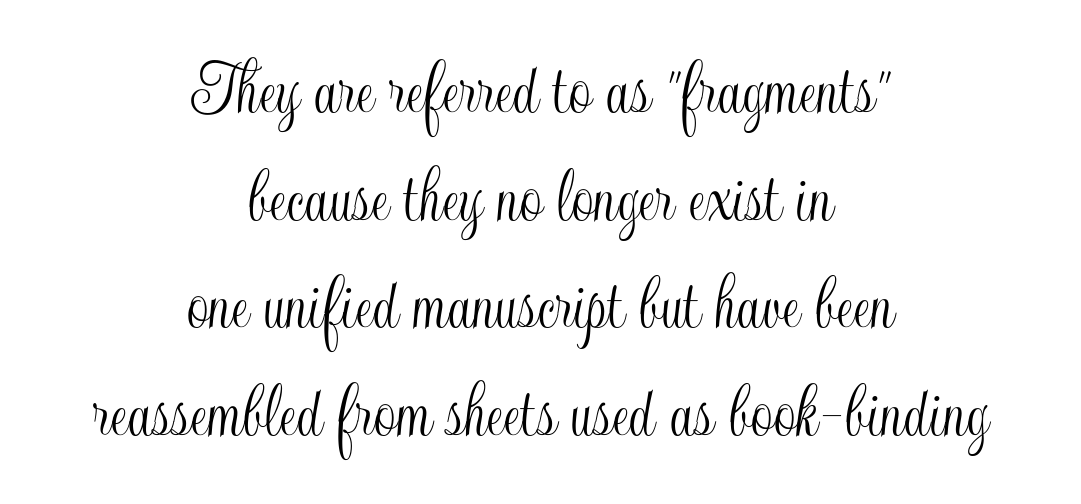
{"width": "condensed", "x_height": "small", "monospaced": "no", "underline": "no", "align": "center", "line_spacing": "normal", "line_spacing_ratio": 1.38, "letter_spacing": "normal", "letter_spacing_em": 0.0, "glyph_px": 78}
